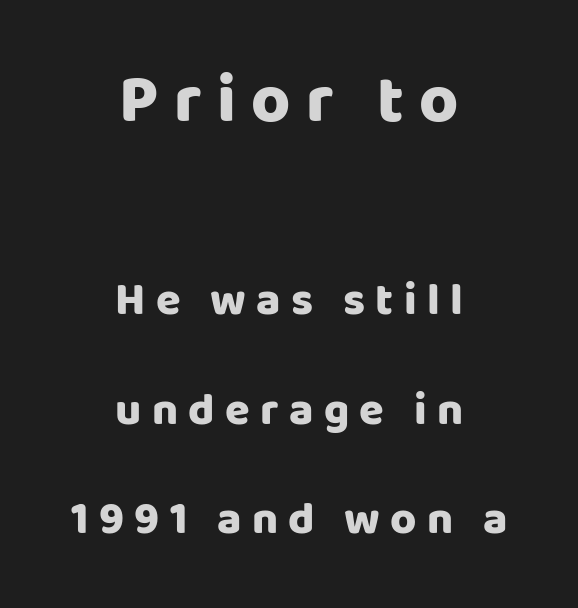
{"serif": "no", "italic": "no", "bold": "yes", "weight": "heavy", "width": "normal", "stroke_contrast": "low", "x_height": "large", "monospaced": "no", "underline": "no", "align": "center", "line_spacing": "loose", "line_spacing_ratio": 2.43, "letter_spacing": "wide", "letter_spacing_em": 0.23, "larger_block": "first", "size_ratio": 1.49, "glyph_px": 67}
